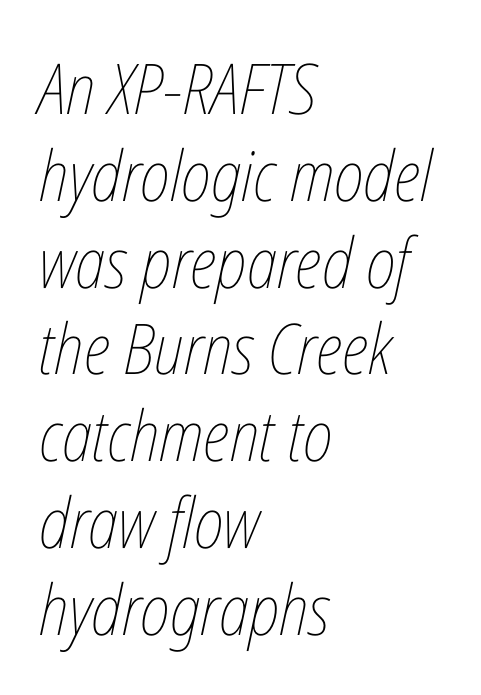
The image shows 70 px thin, condensed type, italic (leaning right); set left-aligned, line spacing 1.24x, normal letter spacing, not underlined; low stroke contrast and a medium x-height.
